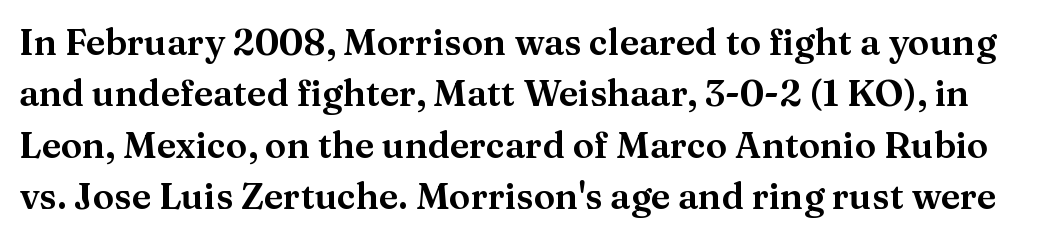
The image shows 36 px serif type, upright; set normal line spacing (1.43x), normal letter spacing, not underlined; medium stroke contrast and a medium x-height.
